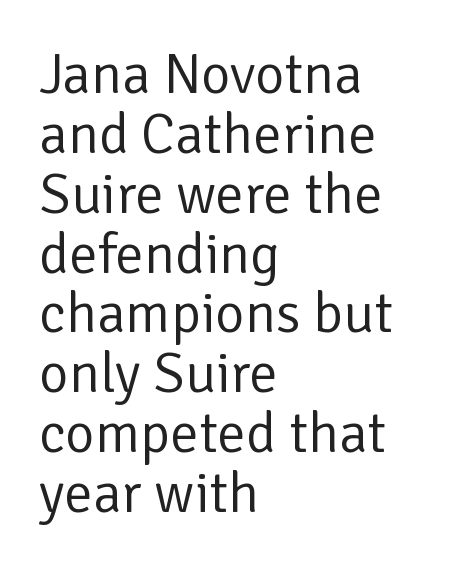
The image shows 57 px regular-weight sans-serif type, upright; set left-aligned, tight line spacing (1.05x), normal letter spacing, not underlined; low stroke contrast and a medium x-height.
